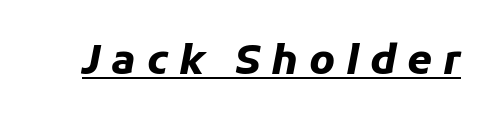
The image shows 40 px heavy type, italic (leaning right); set unusually wide letter spacing (+0.27 em), underlined; low stroke contrast and a medium x-height.
